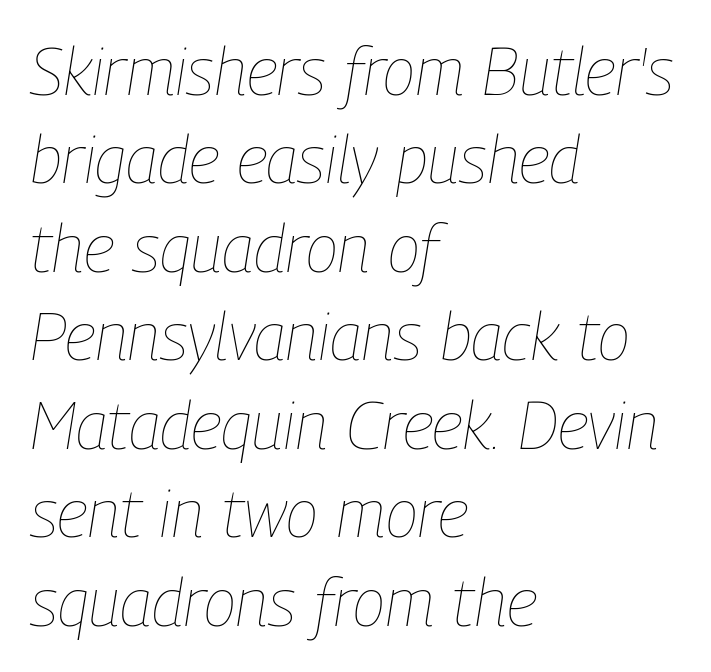
{"italic": "yes", "lean": "right", "slant_degrees": 9, "bold": "no", "weight": "thin", "width": "condensed", "stroke_contrast": "low", "x_height": "medium", "monospaced": "no", "underline": "no", "align": "left", "line_spacing": "normal", "line_spacing_ratio": 1.32, "letter_spacing": "normal", "letter_spacing_em": 0.0, "glyph_px": 67}
